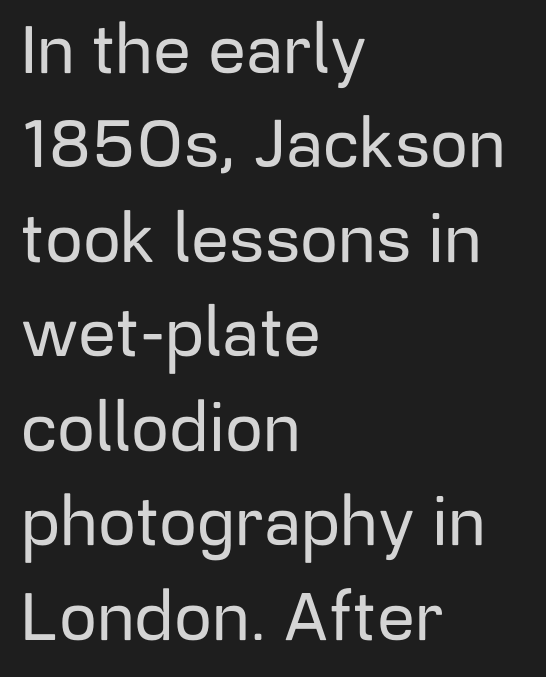
The line-height multiplier appears to be the usual default. Beneath every word, the page is bare. Italic: no, the glyphs are upright roman. You can tell from the bare stems that sans-serif type was used. Layout note: lines flush left.
